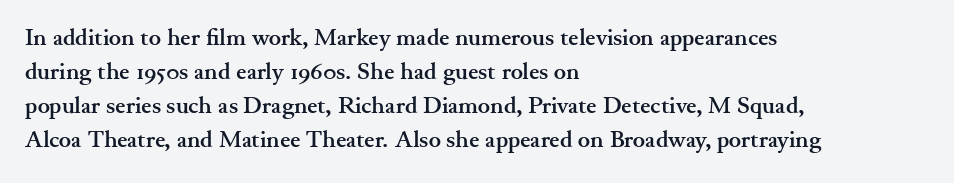
The strip under each line holds only bare page. How are the letters spaced? Ordinarily, with no added tracking. Line spacing here is normal. This rendering uses left alignment, leaving the right contour irregular. When letters stand straight like this, we call the style roman or upright. The rendering uses a bold face; every stroke is thick and dark.
